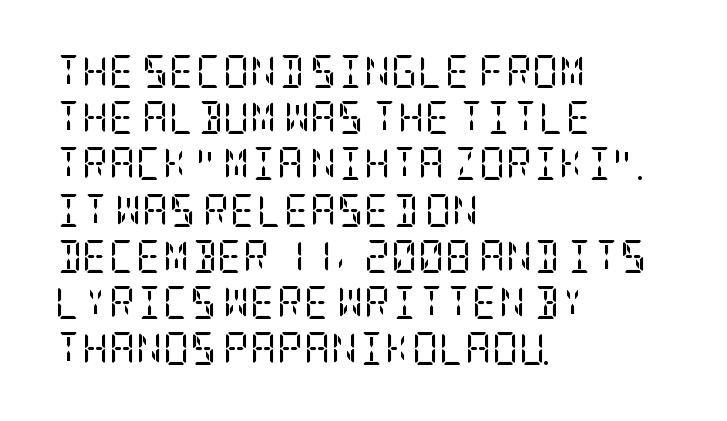
The image shows 33 px regular-weight, condensed serif type, upright; set left-aligned, normal line spacing (1.4x), normal letter spacing, not underlined; low stroke contrast and a large x-height.
